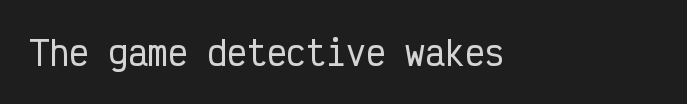
The face used here is monospaced, like something from a code editor. The passage shown has conventional tracking throughout. Type without underlining. The lettering holds an erect, upright posture throughout.
